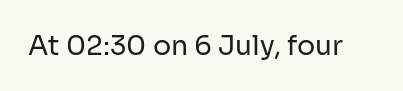
Q: Is the text bold? A: No.
Q: Is the text italic (slanted)? A: No, it is upright.
Q: Is the text underlined? A: No.
Q: Is the spacing between letters normal or unusually wide? A: Normal.
